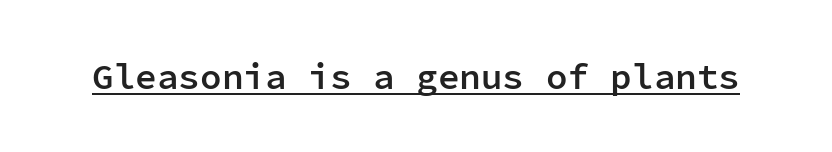
The font's upright variant was chosen for this text. Set as a demibold, roughly 600 on the weight scale. Observe the ordinary spacing: letters are neighbours, not strangers. These lines are rendered in a fixed-pitch font. In designer terms, the underline attribute is active on this setting. You can tell from the bare stems that sans-serif type was used.
